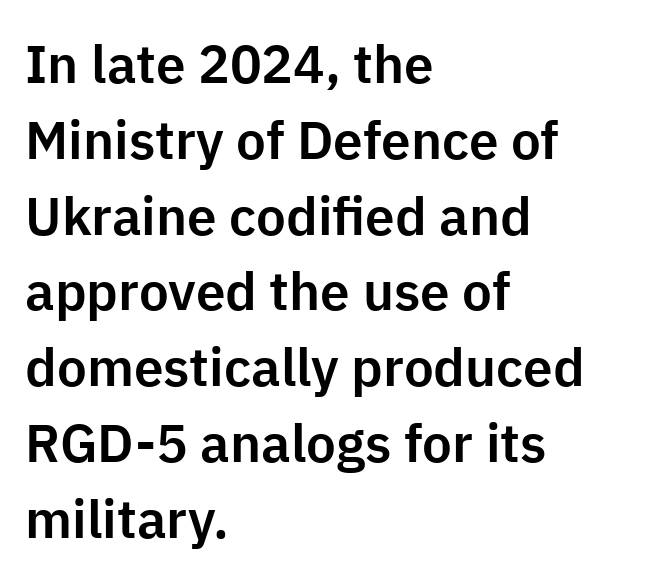
The image shows 53 px sans-serif type, upright; set left-aligned, normal line spacing (1.43x), normal letter spacing, not underlined; low stroke contrast and a medium x-height.
